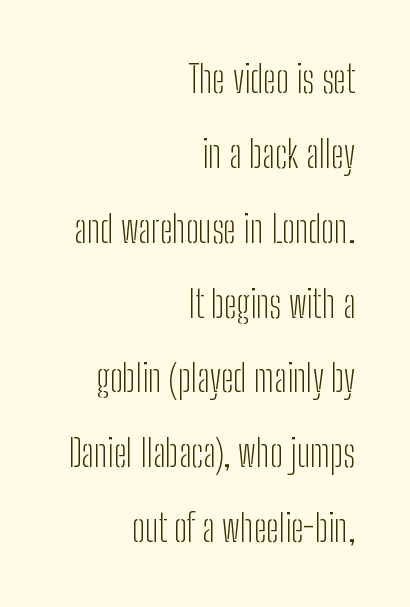
The image shows 38 px light, condensed sans-serif type, upright; set right-aligned, loose line spacing (1.97x), normal letter spacing, not underlined; low stroke contrast and a medium x-height.
